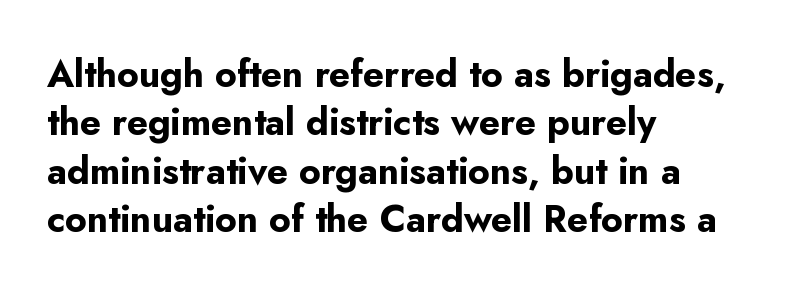
Q: Is the text bold? A: Yes.
Q: Is the text italic (slanted)? A: No, it is upright.
Q: Is the typeface a serif or a sans-serif typeface? A: Sans-serif.
Q: Is the text underlined? A: No.
Q: How is the paragraph aligned? A: Left-aligned.
Q: Is the spacing between letters normal or unusually wide? A: Normal.
Q: Is the spacing between lines tight, normal or loose? A: Normal.
Q: Width (condensed, normal, or wide)? A: Normal.
Q: Stroke contrast? A: Low.
Q: x-height? A: Small.
Q: Monospaced? A: No.
